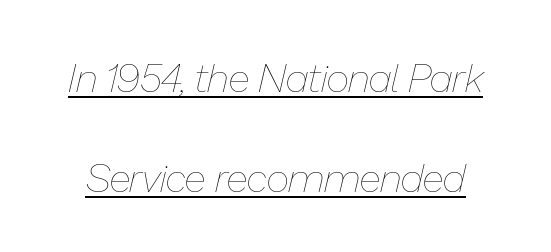
Q: Is the text bold? A: No.
Q: Is the text italic (slanted)? A: Yes, it leans right by about 13 degrees.
Q: Is the text underlined? A: Yes.
Q: Is the spacing between letters normal or unusually wide? A: Normal.
Q: Is the spacing between lines tight, normal or loose? A: Loose.
Q: Width (condensed, normal, or wide)? A: Normal.
Q: Stroke contrast? A: Low.
Q: x-height? A: Medium.
Q: Monospaced? A: No.
